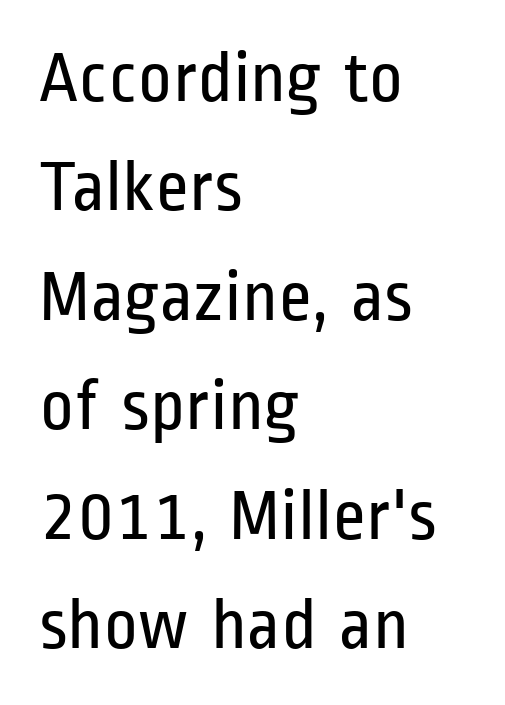
Q: Is the text bold? A: No.
Q: Is the text italic (slanted)? A: No, it is upright.
Q: Is the typeface a serif or a sans-serif typeface? A: Sans-serif.
Q: Is the text underlined? A: No.
Q: How is the paragraph aligned? A: Left-aligned.
Q: Is the spacing between letters normal or unusually wide? A: Normal.
Q: Is the spacing between lines tight, normal or loose? A: Normal.
Q: Width (condensed, normal, or wide)? A: Condensed.
Q: Stroke contrast? A: Low.
Q: x-height? A: Medium.
Q: Monospaced? A: No.
